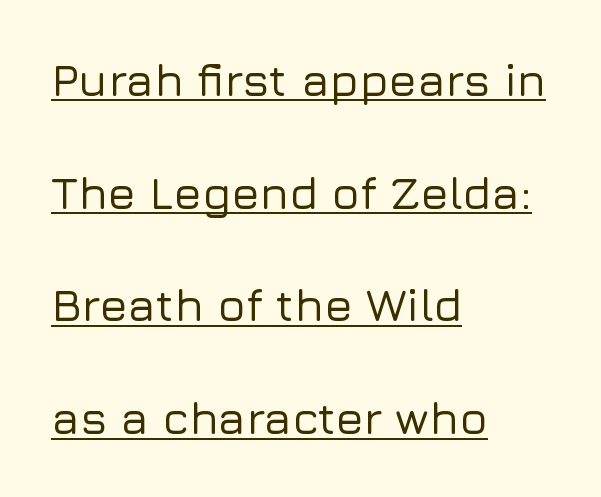
{"serif": "no", "italic": "no", "width": "normal", "stroke_contrast": "low", "x_height": "medium", "monospaced": "no", "underline": "yes", "align": "left", "line_spacing": "loose", "line_spacing_ratio": 2.45, "letter_spacing": "normal", "letter_spacing_em": 0.0, "glyph_px": 46}
